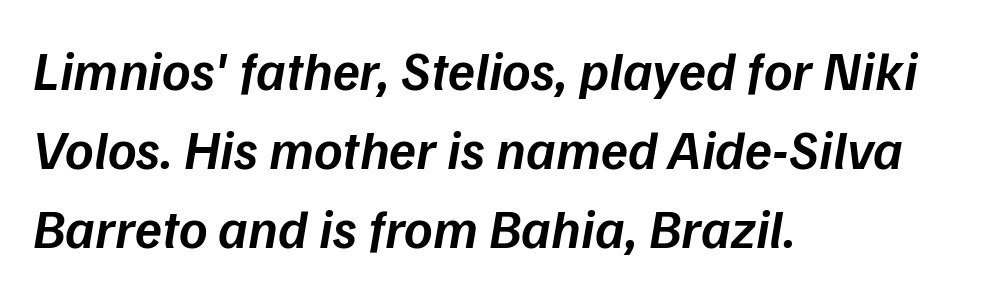
{"italic": "yes", "lean": "right", "slant_degrees": 9, "bold": "semi", "weight": "semibold", "width": "normal", "stroke_contrast": "low", "x_height": "medium", "monospaced": "no", "underline": "no", "align": "left", "line_spacing": "normal", "line_spacing_ratio": 1.44, "letter_spacing": "normal", "letter_spacing_em": 0.0, "glyph_px": 55}
